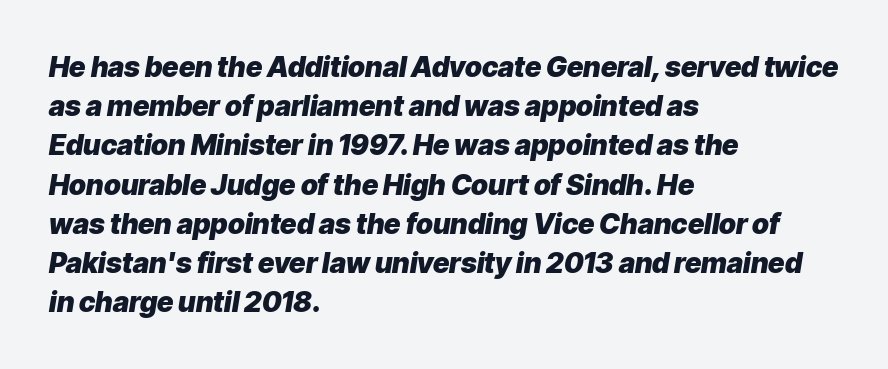
{"italic": "yes", "lean": "right", "slant_degrees": 9, "bold": "yes", "weight": "heavy", "width": "normal", "stroke_contrast": "low", "x_height": "medium", "monospaced": "no", "underline": "no", "align": "left", "line_spacing": "normal", "line_spacing_ratio": 1.4, "letter_spacing": "normal", "letter_spacing_em": 0.0, "glyph_px": 28}
